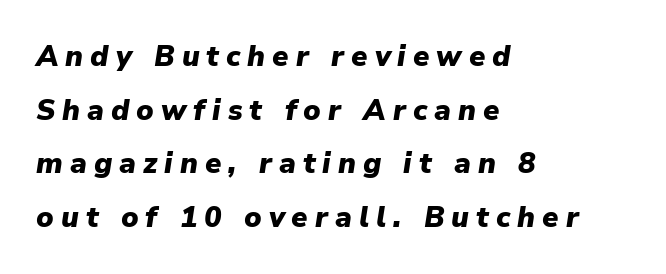
The image shows 29 px heavy type, italic (leaning right); set left-aligned, line spacing 1.85x, unusually wide letter spacing (+0.24 em), not underlined; low stroke contrast and a medium x-height.
